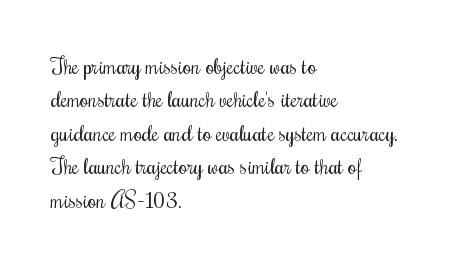
Summary of vertical rhythm: regular, with standard interline spacing. No extra ink here — the face is not bold. Horizontal alignment here is leftward, the default for most running prose.
